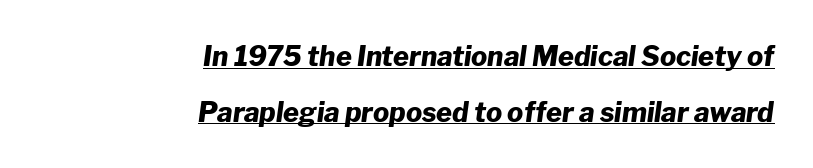
Emphasis by weight is at full strength: bold. The passage shown stacks its lines with a broad gap. The lettering is marked with a stroke running underneath it. These lines are set flush right with a ragged left edge. The whole block is typeset with a tilt. Honestly, the letter spacing is just normal — you wouldn't notice it.
